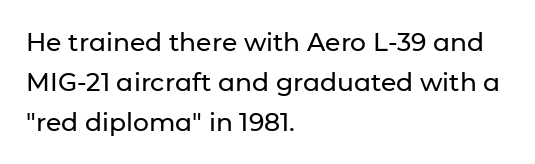
The lines are quadded left. Italic? Not at all — the glyphs are vertical. Interline gaps are of average width in this sample. Each row of text sits above clean, open space. These lines keep a tight, regular rhythm from letter to letter.
